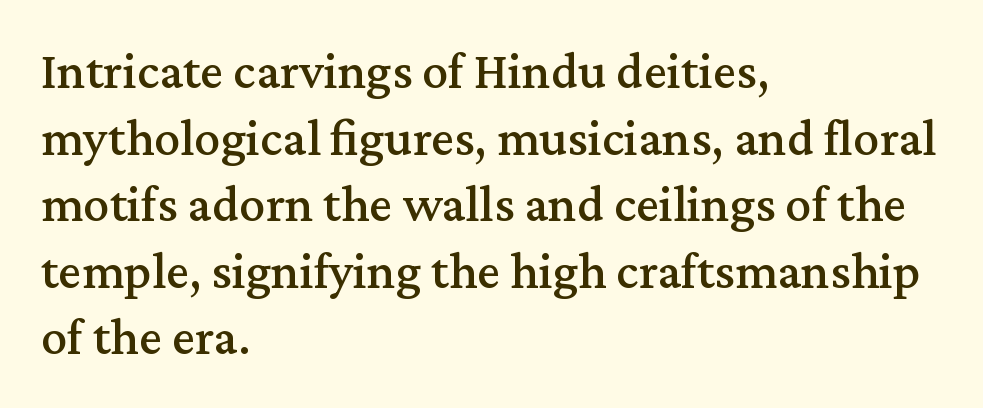
The image shows 52 px serif type, upright; set left-aligned, normal line spacing (1.28x), normal letter spacing, not underlined; medium stroke contrast and a medium x-height.
